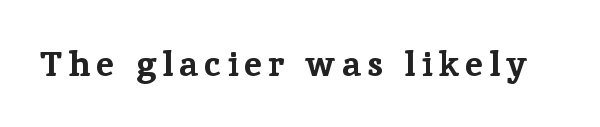
{"serif": "yes", "italic": "no", "bold": "yes", "weight": "bold", "width": "normal", "stroke_contrast": "low", "x_height": "medium", "monospaced": "no", "underline": "no", "glyph_px": 35}
